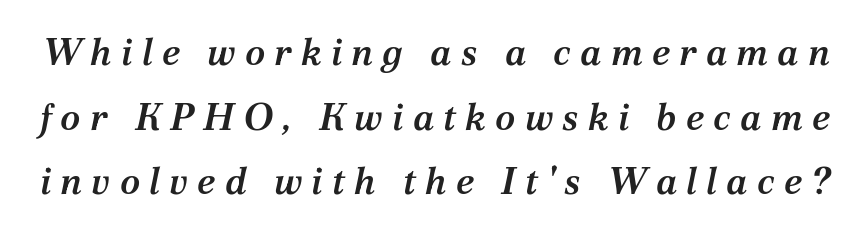
The image shows 37 px semibold serif type, italic (leaning right); set line spacing 1.75x, unusually wide letter spacing (+0.25 em), not underlined; medium stroke contrast and a medium x-height.
